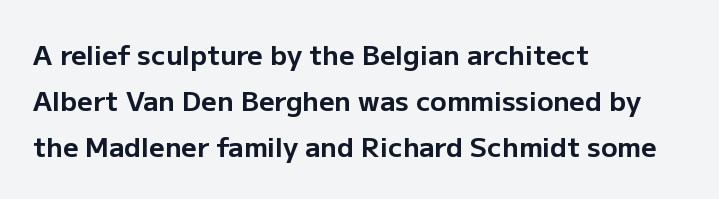
This rendering uses left alignment, leaving the right contour irregular. The lettering stays uniformly vertical, giving the passage a roman look. Short note: letters normally spaced. The letters are bold, with thick, heavy strokes. The glyphs are unaccompanied by any horizontal stroke below them.
